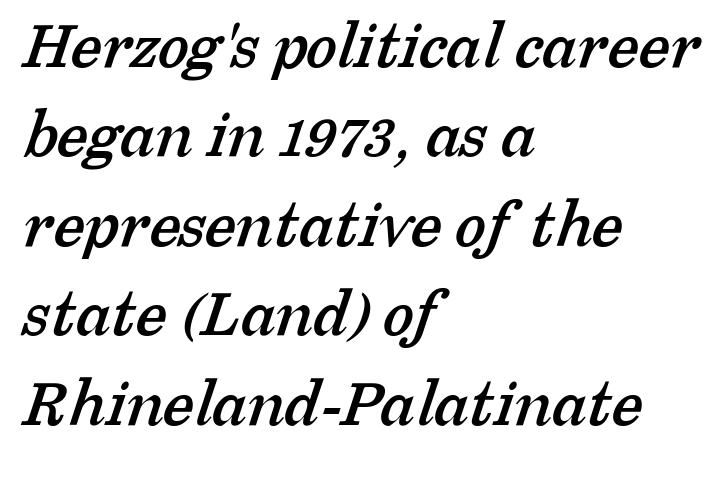
Letters rest on an invisible, unmarked baseline. There is no visible air inserted between adjacent glyphs. Small tapered or slab feet sit at the stroke ends, so this counts as serif. These lines sit exactly where default settings would place them.
